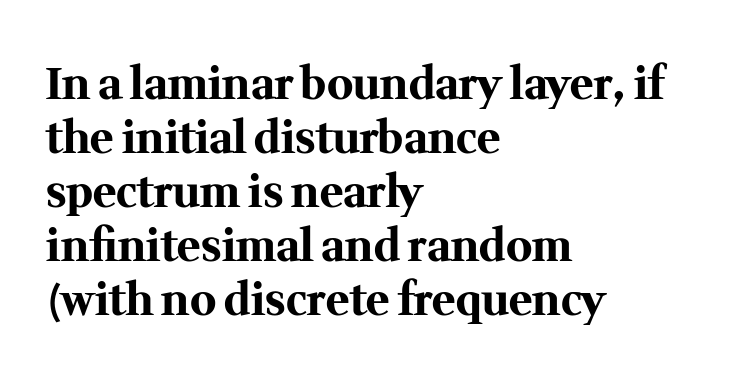
A typesetter would call this proportional, since set widths differ per character. Stroke thickness is high; the sample reads as a true bold. Unlike a clean sans, this face finishes its strokes with serifs. This rendering uses left alignment, leaving the right contour irregular. Words float on clear page, feet unadorned.
